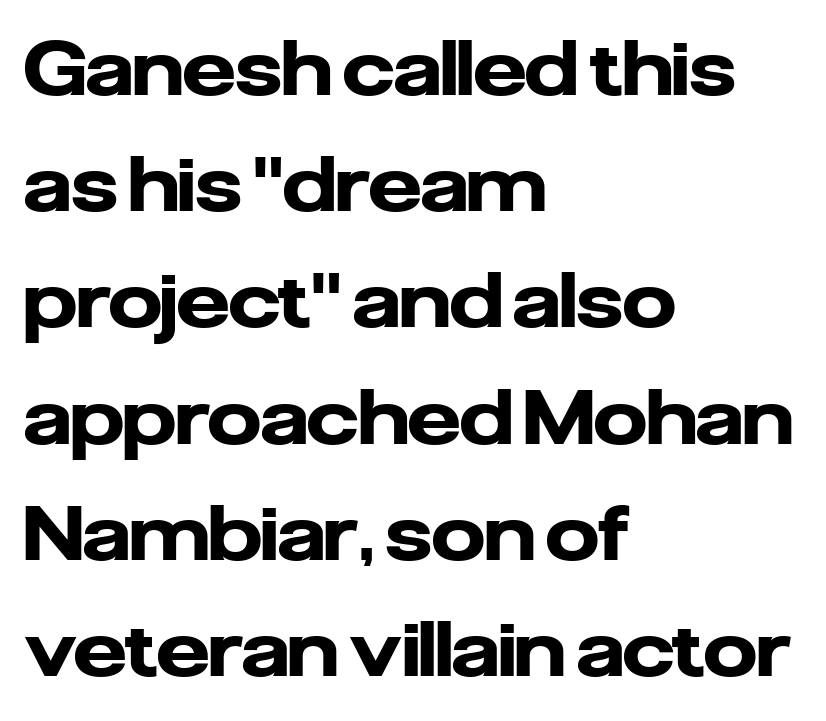
{"serif": "no", "italic": "no", "bold": "yes", "weight": "heavy", "width": "normal", "stroke_contrast": "low", "x_height": "medium", "monospaced": "no", "underline": "no", "align": "left", "line_spacing": "normal", "line_spacing_ratio": 1.55, "letter_spacing": "normal", "letter_spacing_em": 0.0, "glyph_px": 75}
